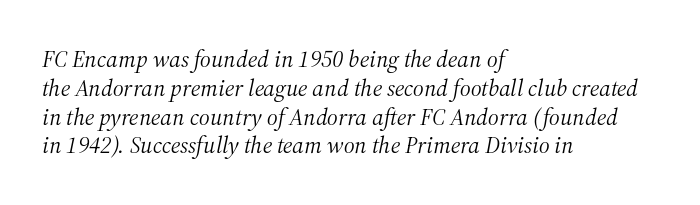
Observe the ordinary spacing: letters are neighbours, not strangers. The lines are quadded left. Does the lettering tilt? It does — this is italic. Stems here are at most as thick as an everyday book face. The glyphs are unaccompanied by any horizontal stroke below them.
